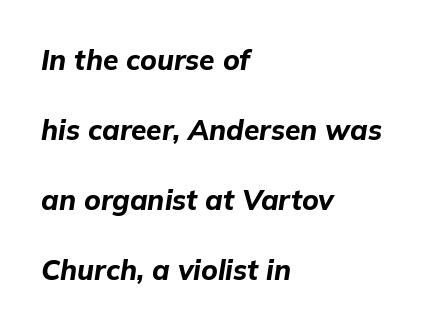
The image shows 28 px bold type, italic (leaning right); set left-aligned, loose line spacing (2.5x), normal letter spacing, not underlined; low stroke contrast and a medium x-height.
